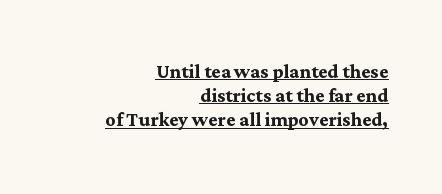
The image shows 25 px bold type, upright; set right-aligned, tight line spacing (0.97x), normal letter spacing, underlined.
